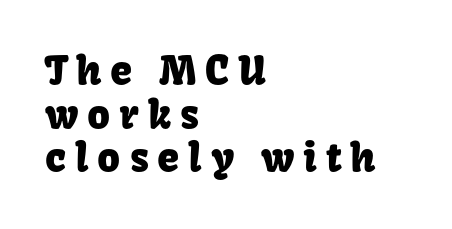
Q: Is the text italic (slanted)? A: No, it is upright.
Q: Is the typeface a serif or a sans-serif typeface? A: Sans-serif.
Q: Is the text underlined? A: No.
Q: How is the paragraph aligned? A: Left-aligned.
Q: Is the spacing between letters normal or unusually wide? A: Unusually wide.
Q: Is the spacing between lines tight, normal or loose? A: Tight.
Q: Width (condensed, normal, or wide)? A: Normal.
Q: Stroke contrast? A: Low.
Q: x-height? A: Medium.
Q: Monospaced? A: No.
